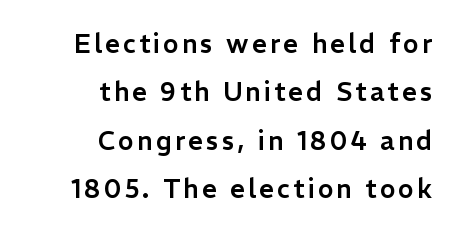
{"italic": "no", "underline": "no", "align": "right", "line_spacing_ratio": 1.86, "glyph_px": 26}
